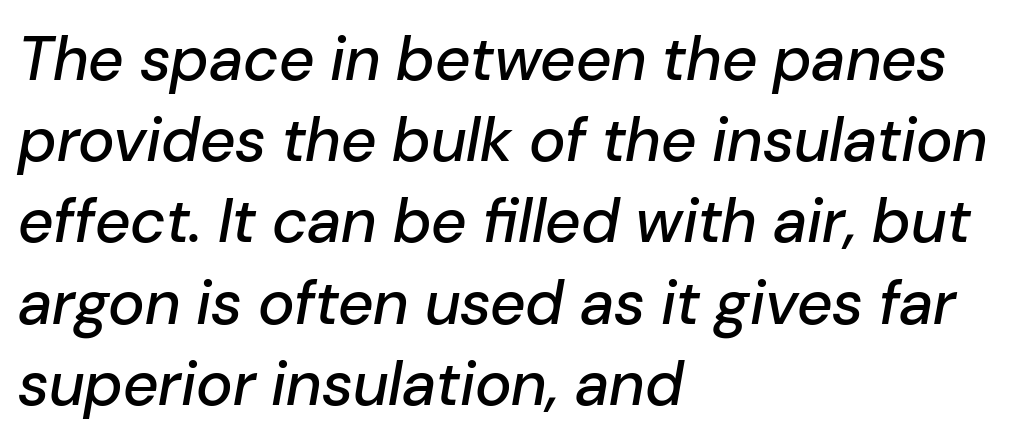
Summary of vertical rhythm: regular, with standard interline spacing. Layout note: lines flush left. You could call the tracking neutral — neither tight nor loose. You can tell it's italic because the verticals aren't actually vertical. Has an underline been added? It has not. These lines are rendered in a variable-pitch font.
